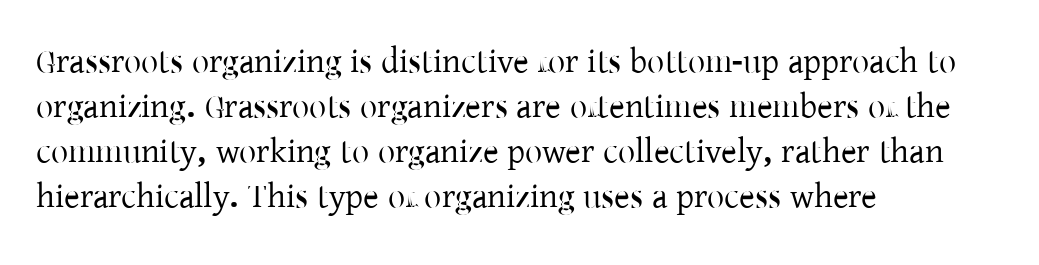
Q: Is the text italic (slanted)? A: No, it is upright.
Q: Is the typeface a serif or a sans-serif typeface? A: Serif.
Q: Is the text underlined? A: No.
Q: How is the paragraph aligned? A: Left-aligned.
Q: Is the spacing between letters normal or unusually wide? A: Normal.
Q: Is the spacing between lines tight, normal or loose? A: Normal.
Q: Width (condensed, normal, or wide)? A: Normal.
Q: Stroke contrast? A: Low.
Q: x-height? A: Medium.
Q: Monospaced? A: No.
